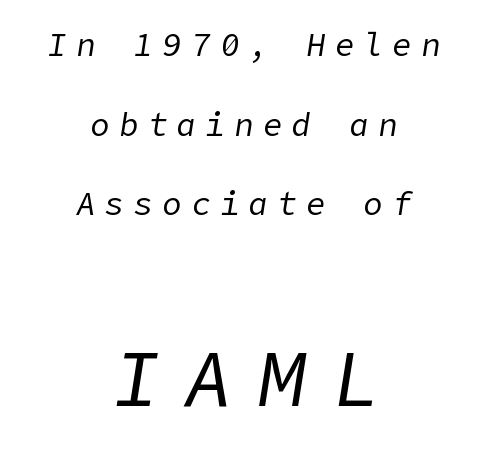
The image shows 80 px regular-weight type, italic (leaning right); set centered, loose line spacing (2.49x), unusually wide letter spacing (+0.3 em), not underlined; the second (bottom) block is 2.5x larger; low stroke contrast and a medium x-height.
